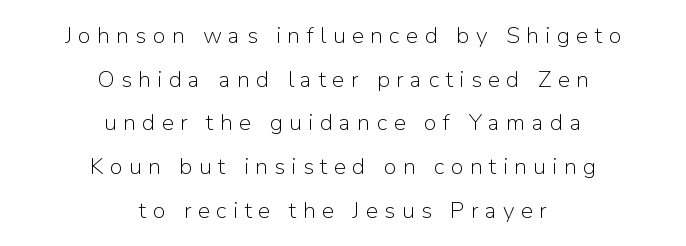
The image shows 23 px text type, upright; set centered, loose line spacing (1.9x), unusually wide letter spacing (+0.28 em), not underlined.
